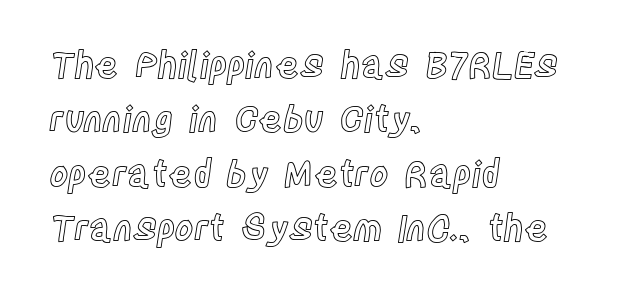
Q: Is the text italic (slanted)? A: Yes.
Q: Is the text underlined? A: No.
Q: How is the paragraph aligned? A: Left-aligned.
Q: Is the spacing between letters normal or unusually wide? A: Normal.
Q: Is the spacing between lines tight, normal or loose? A: Normal.
Q: Width (condensed, normal, or wide)? A: Condensed.
Q: x-height? A: Large.
Q: Monospaced? A: No.
